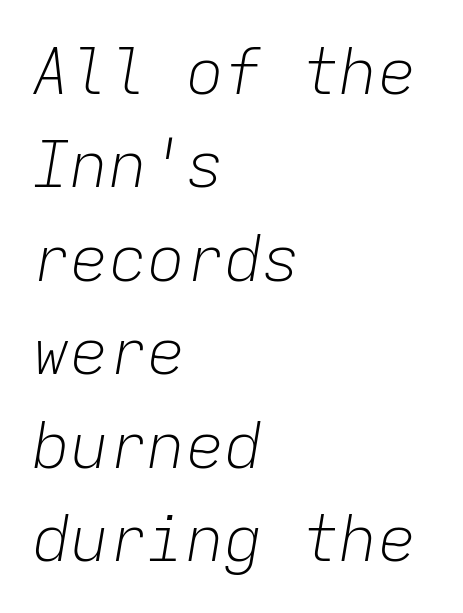
{"italic": "yes", "lean": "right", "slant_degrees": 9, "bold": "no", "weight": "light", "width": "normal", "stroke_contrast": "low", "x_height": "medium", "monospaced": "yes", "underline": "no", "align": "left", "line_spacing": "normal", "line_spacing_ratio": 1.46, "letter_spacing": "normal", "letter_spacing_em": 0.0, "glyph_px": 64}
